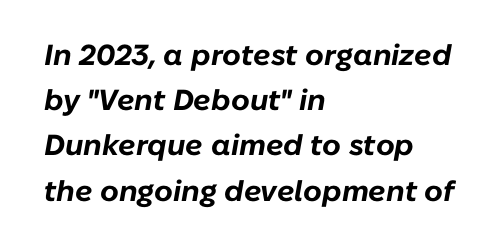
Each line starts at the same left margin while the right side varies. Inter-character spacing is left at the font's built-in metrics. Style check: oblique. The line-height multiplier appears to be the usual default. Underline: absent.
